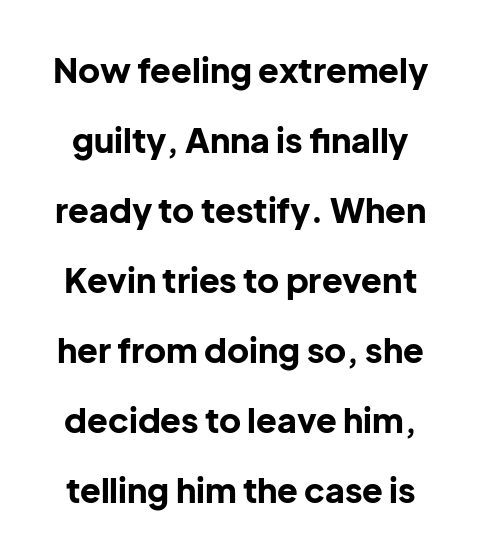
Q: Is the text bold? A: Yes.
Q: Is the text italic (slanted)? A: No, it is upright.
Q: Is the typeface a serif or a sans-serif typeface? A: Sans-serif.
Q: Is the text underlined? A: No.
Q: Is the spacing between letters normal or unusually wide? A: Normal.
Q: Is the spacing between lines tight, normal or loose? A: Loose.
Q: Width (condensed, normal, or wide)? A: Normal.
Q: Stroke contrast? A: Low.
Q: x-height? A: Medium.
Q: Monospaced? A: No.
